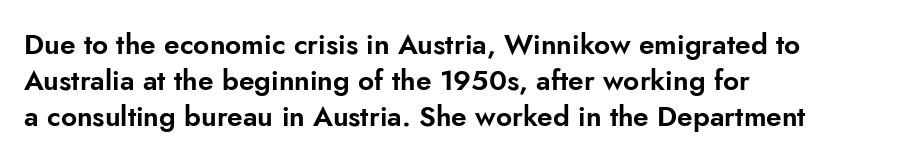
{"serif": "no", "italic": "no", "width": "normal", "stroke_contrast": "low", "x_height": "small", "monospaced": "no", "underline": "no", "align": "left", "line_spacing": "normal", "line_spacing_ratio": 1.28, "letter_spacing": "normal", "letter_spacing_em": 0.0, "glyph_px": 28}
